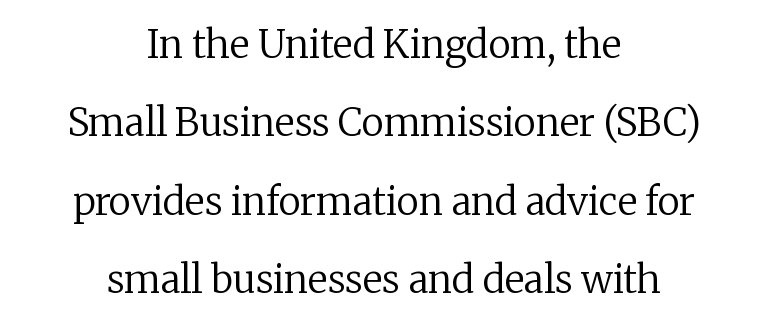
Q: Is the text bold? A: No.
Q: Is the text italic (slanted)? A: No, it is upright.
Q: Is the typeface a serif or a sans-serif typeface? A: Serif.
Q: Is the text underlined? A: No.
Q: How is the paragraph aligned? A: Centered.
Q: Is the spacing between letters normal or unusually wide? A: Normal.
Q: Is the spacing between lines tight, normal or loose? A: Loose.
Q: Width (condensed, normal, or wide)? A: Normal.
Q: Stroke contrast? A: Low.
Q: x-height? A: Medium.
Q: Monospaced? A: No.
